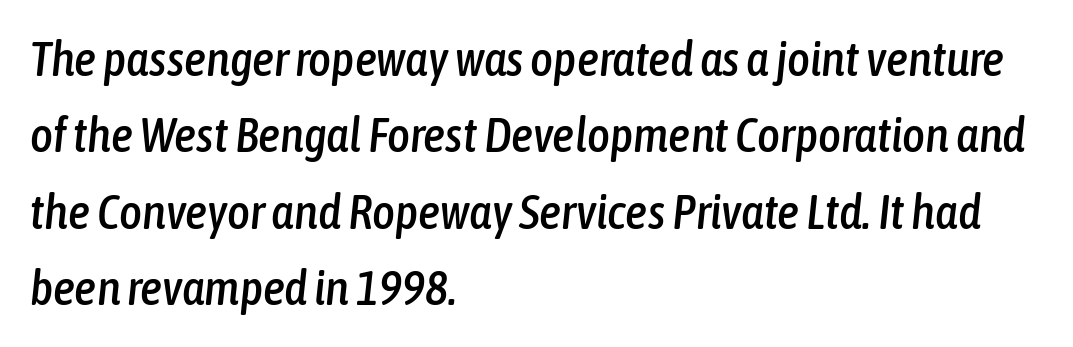
Q: Is the text italic (slanted)? A: Yes, it leans right by about 6 degrees.
Q: Is the text underlined? A: No.
Q: How is the paragraph aligned? A: Left-aligned.
Q: Is the spacing between letters normal or unusually wide? A: Normal.
Q: Is the spacing between lines tight, normal or loose? A: Normal.
Q: Width (condensed, normal, or wide)? A: Condensed.
Q: Stroke contrast? A: Low.
Q: x-height? A: Medium.
Q: Monospaced? A: No.
